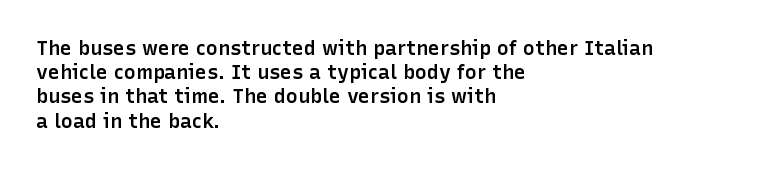
Q: Is the text bold? A: Semi-bold.
Q: Is the text italic (slanted)? A: No, it is upright.
Q: Is the text underlined? A: No.
Q: How is the paragraph aligned? A: Left-aligned.
Q: Is the spacing between letters normal or unusually wide? A: Normal.
